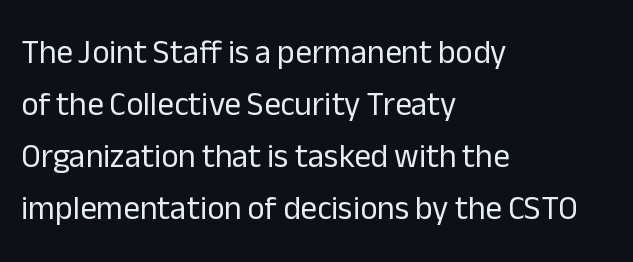
The image shows 33 px regular-weight sans-serif type, upright; set left-aligned, normal line spacing (1.58x), normal letter spacing, not underlined; low stroke contrast and a medium x-height.
